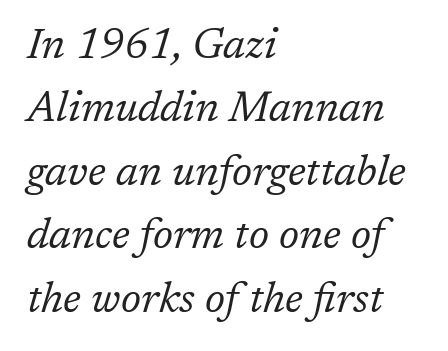
The image shows 42 px regular-weight serif type, italic (leaning right); set left-aligned, normal line spacing (1.51x), normal letter spacing, not underlined; low stroke contrast and a medium x-height.
